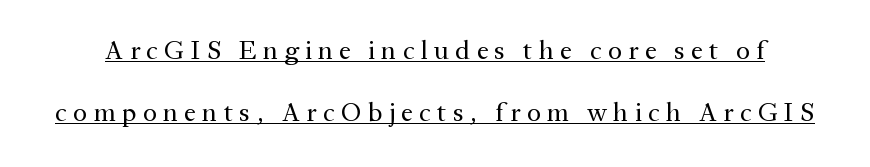
{"italic": "no", "bold": "no", "underline": "yes", "line_spacing": "loose", "line_spacing_ratio": 2.31, "letter_spacing": "wide", "letter_spacing_em": 0.23, "glyph_px": 27}
